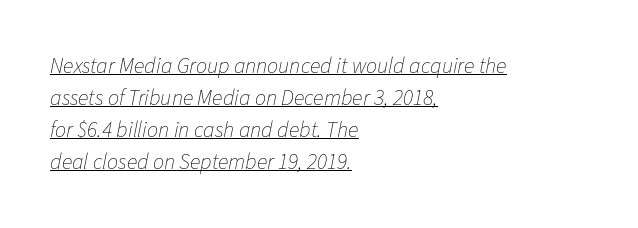
The image shows 22 px text type, italic (leaning right); set left-aligned, normal line spacing (1.45x), normal letter spacing, underlined.
